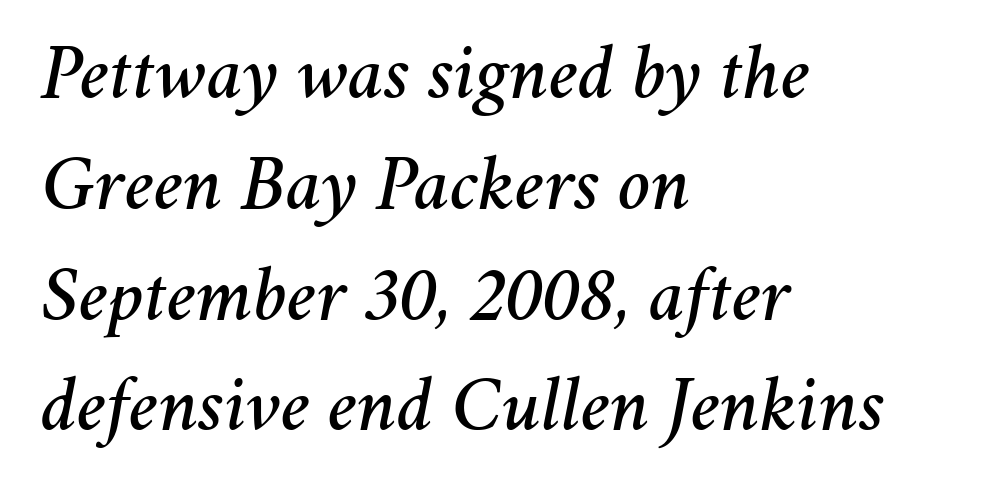
The image shows 78 px text type, italic (leaning right); set left-aligned, normal line spacing (1.42x), normal letter spacing, not underlined; medium stroke contrast and a medium x-height.
